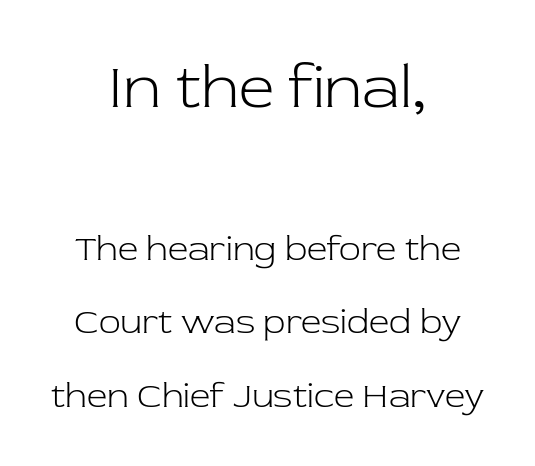
The image shows 63 px light serif type, upright; set centered, loose line spacing (2.04x), normal letter spacing, not underlined; the first (top) block is 1.75x larger; low stroke contrast and a medium x-height.
